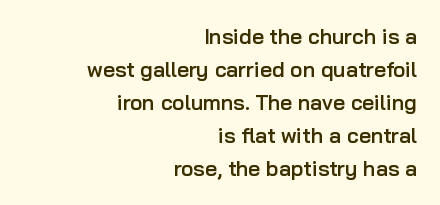
Q: Is the text bold? A: Semi-bold.
Q: Is the text italic (slanted)? A: No, it is upright.
Q: Is the text underlined? A: No.
Q: How is the paragraph aligned? A: Right-aligned.
Q: Is the spacing between letters normal or unusually wide? A: Normal.
Q: Is the spacing between lines tight, normal or loose? A: Normal.
